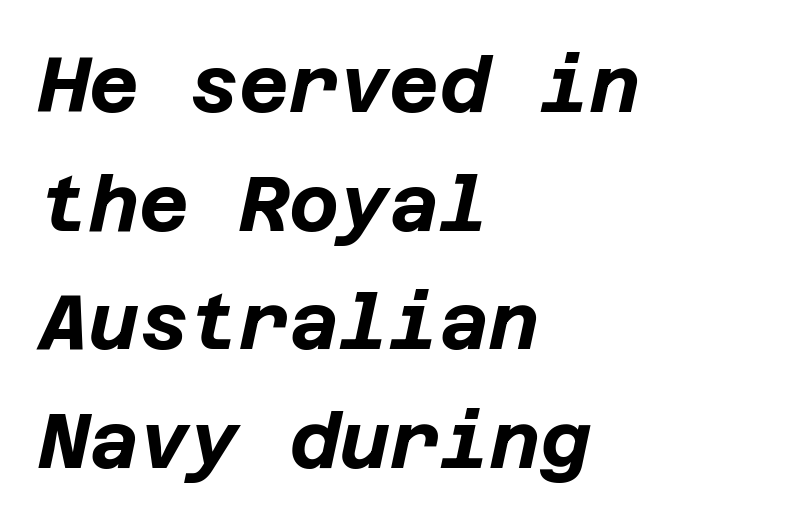
Q: Is the text bold? A: Yes.
Q: Is the text italic (slanted)? A: Yes, it leans right by about 12 degrees.
Q: Is the text underlined? A: No.
Q: How is the paragraph aligned? A: Left-aligned.
Q: Is the spacing between letters normal or unusually wide? A: Normal.
Q: Is the spacing between lines tight, normal or loose? A: Normal.
Q: Width (condensed, normal, or wide)? A: Normal.
Q: Stroke contrast? A: Low.
Q: x-height? A: Large.
